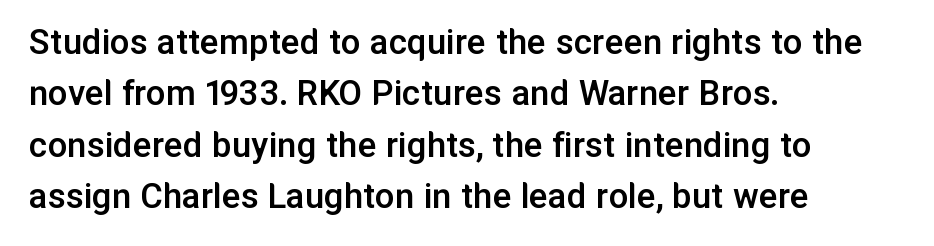
The image shows 39 px semibold sans-serif type, upright; set left-aligned, normal line spacing (1.32x), normal letter spacing, not underlined; low stroke contrast and a medium x-height.
